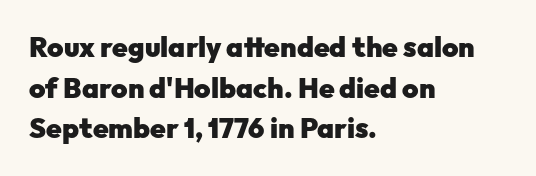
The image shows 28 px heavy sans-serif type, upright; set left-aligned, normal line spacing (1.45x), normal letter spacing, not underlined; low stroke contrast and a medium x-height.
